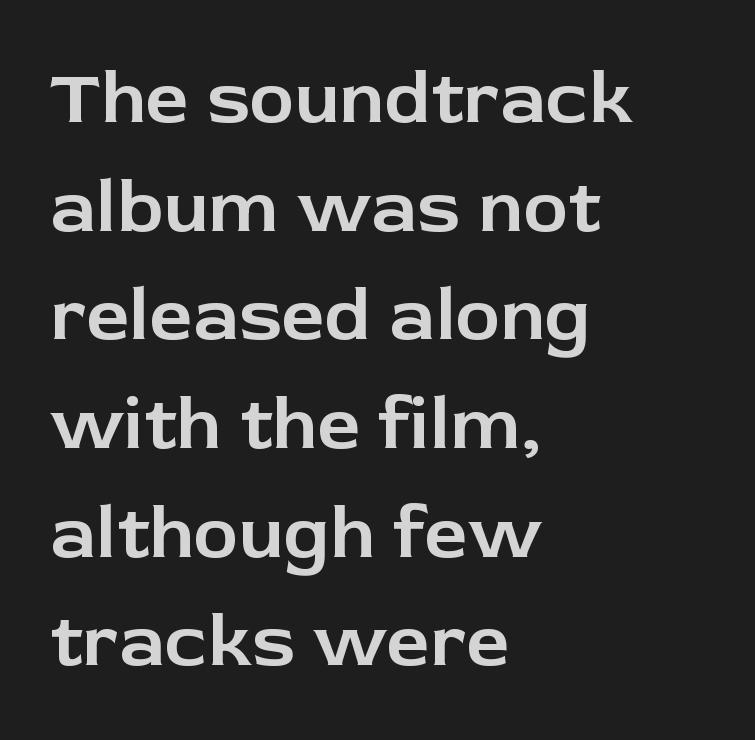
Type style note: lacks serifs. Do the characters align in a grid? No, the font is proportional. Where is the straight margin? On the left. No word sits above an underline. Compared with typical paragraphs, the rows here are spaced about the same.
